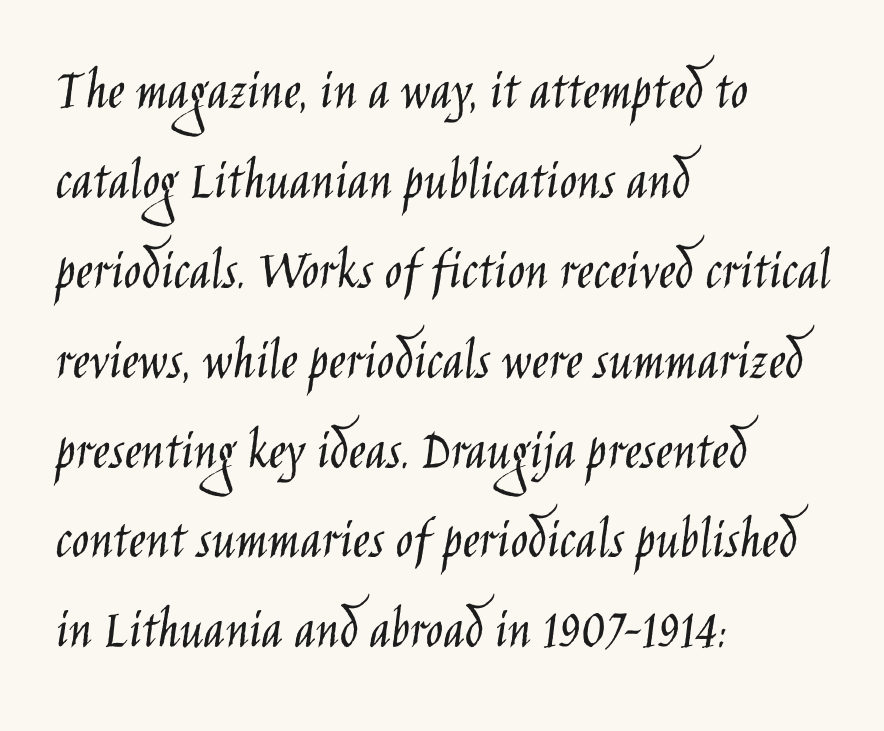
The image shows 58 px light, condensed sans-serif type; set left-aligned, normal line spacing (1.55x), normal letter spacing, not underlined; low stroke contrast and a large x-height.
